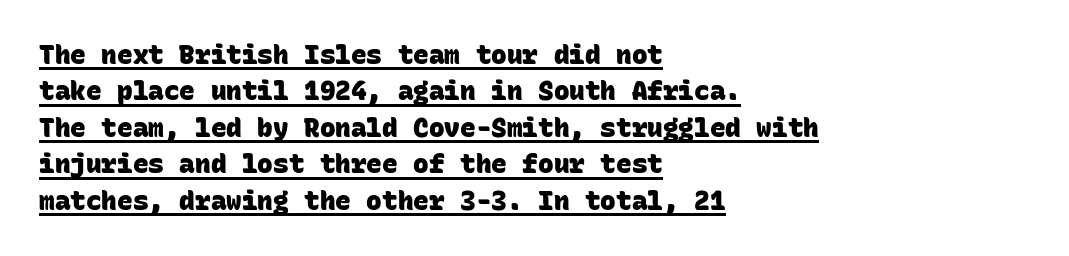
{"bold": "yes", "underline": "yes", "align": "left", "line_spacing": "normal", "line_spacing_ratio": 1.4, "letter_spacing": "normal", "letter_spacing_em": 0.0, "glyph_px": 26}
